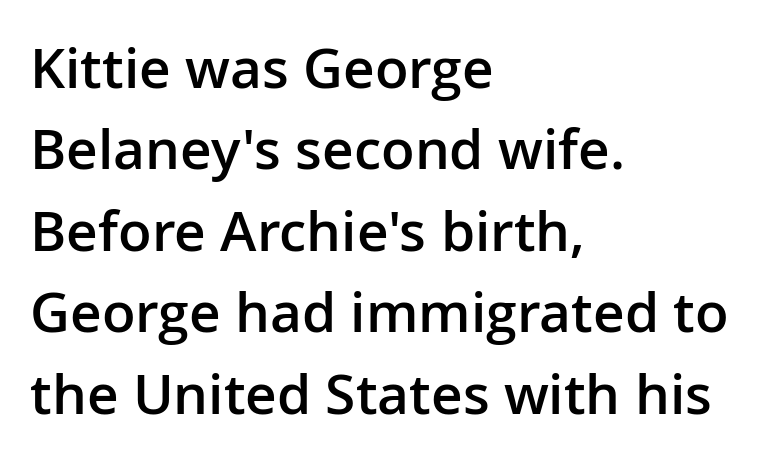
{"serif": "no", "italic": "no", "bold": "semi", "weight": "semibold", "width": "normal", "stroke_contrast": "low", "x_height": "medium", "monospaced": "no", "underline": "no", "align": "left", "line_spacing": "normal", "line_spacing_ratio": 1.48, "letter_spacing": "normal", "letter_spacing_em": 0.0, "glyph_px": 55}
